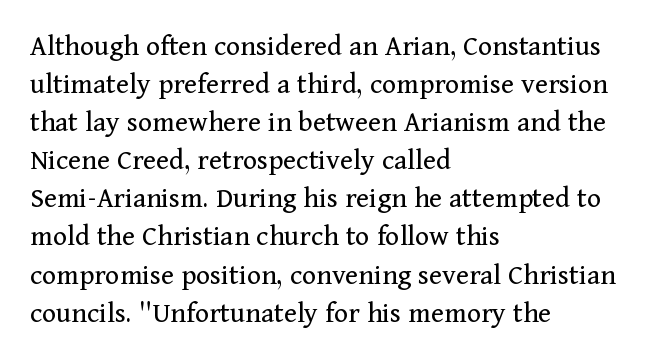
{"serif": "yes", "italic": "no", "bold": "no", "weight": "regular", "width": "normal", "stroke_contrast": "medium", "x_height": "medium", "monospaced": "no", "underline": "no", "align": "left", "line_spacing": "normal", "line_spacing_ratio": 1.27, "letter_spacing": "normal", "letter_spacing_em": 0.0, "glyph_px": 30}
